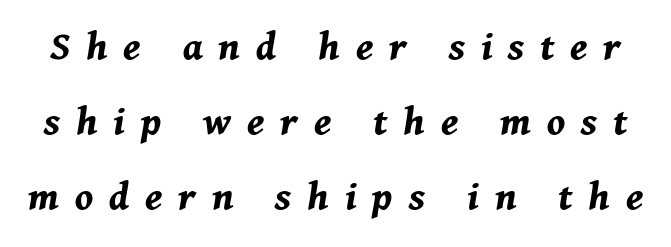
Q: Is the text bold? A: Yes.
Q: Is the text italic (slanted)? A: Yes, it leans right by about 11 degrees.
Q: Is the text underlined? A: No.
Q: Is the spacing between letters normal or unusually wide? A: Unusually wide.
Q: Width (condensed, normal, or wide)? A: Normal.
Q: Stroke contrast? A: Medium.
Q: x-height? A: Medium.
Q: Monospaced? A: No.
